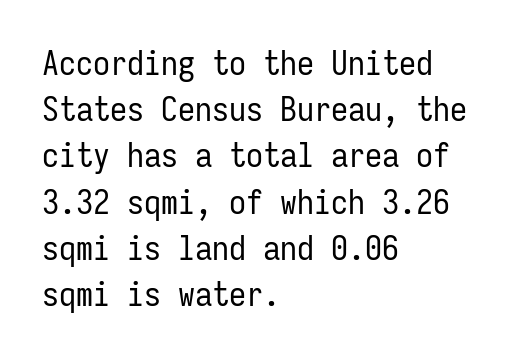
The image shows 34 px regular-weight, condensed sans-serif type, upright, monospaced; set left-aligned, normal line spacing (1.36x), normal letter spacing, not underlined; low stroke contrast and a medium x-height.
